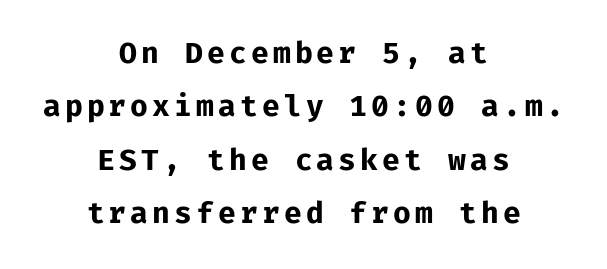
Has an underline been added? It has not. Designer's note — italics off, roman on. The sample has been set heavy, in full bold. Visually the block forms a symmetrical silhouette, jagged on both flanks. The font family rendered here belongs to the sans-serif group.
